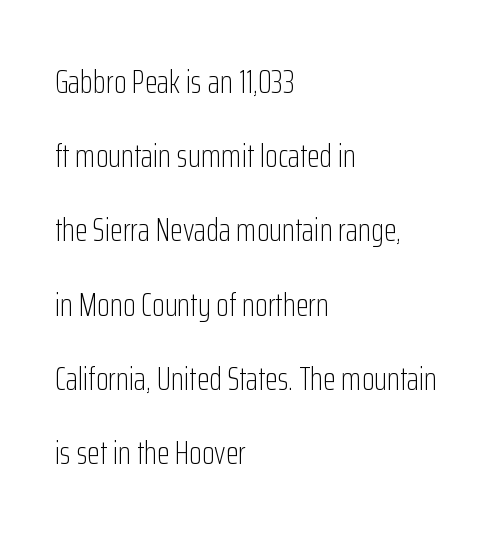
The characters display no serif detailing; their extremities are plain. This rendering uses left alignment, leaving the right contour irregular. The glyphs are unaccompanied by any horizontal stroke below them. The rendering uses natural spacing where letterforms have individual widths.
